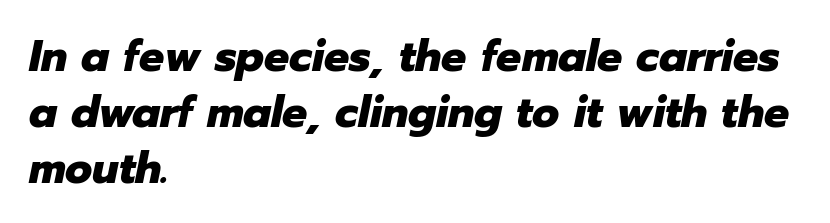
The image shows 44 px heavy type, italic (leaning right); set left-aligned, normal line spacing (1.27x), normal letter spacing, not underlined; low stroke contrast and a medium x-height.
